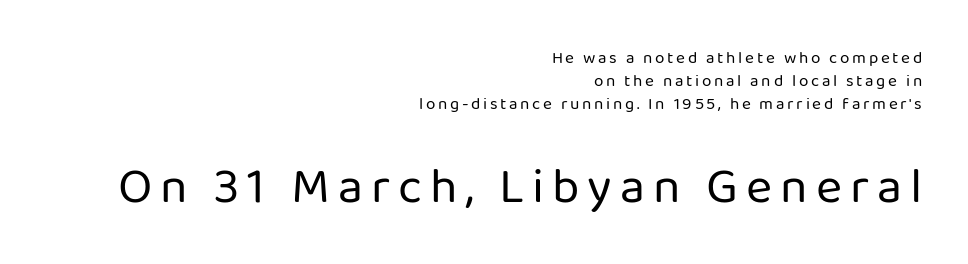
{"serif": "no", "italic": "no", "bold": "no", "weight": "regular", "width": "normal", "stroke_contrast": "low", "x_height": "medium", "monospaced": "no", "underline": "no", "align": "right", "line_spacing": "normal", "line_spacing_ratio": 1.34, "larger_block": "second", "size_ratio": 2.94, "glyph_px": 50}
